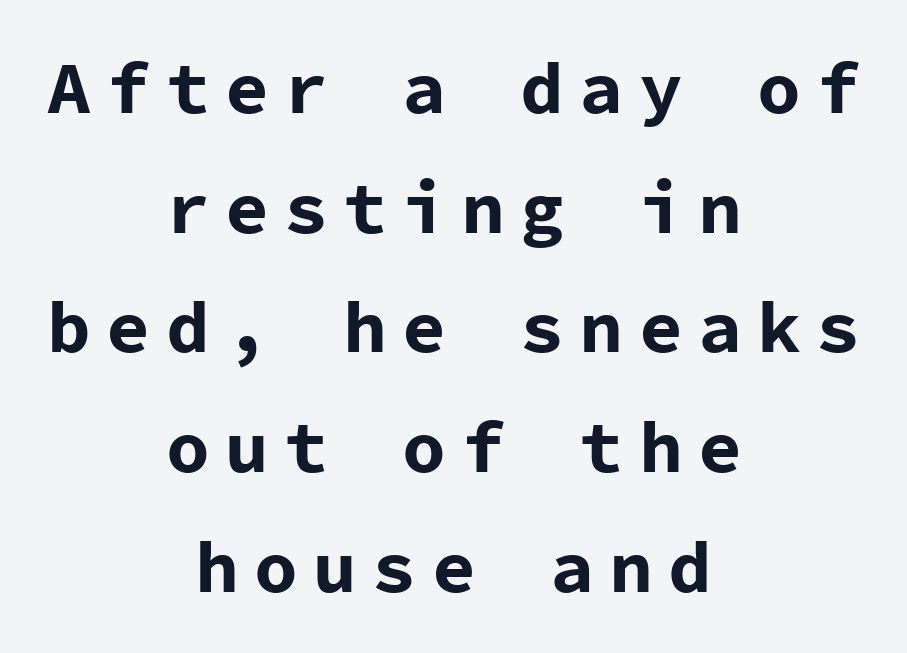
Every stem runs plumb, perpendicular to the baseline. Do the characters align in a grid? Yes, the font is monospaced. The string is rendered with underlining switched off. This block has exactly the height ordinary leading produces. The strokes are fattened all the way to bold. These lines have a slow, spaced-out rhythm from letter to letter.
